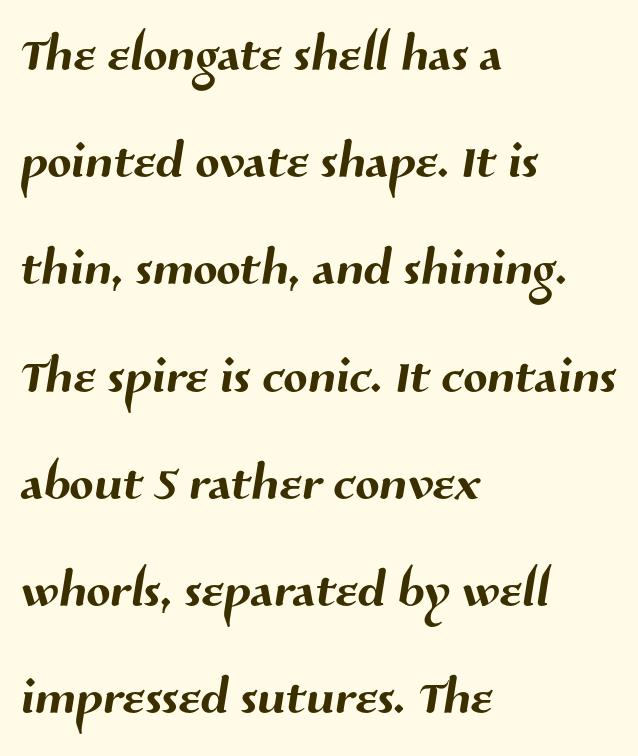
Rule under the text: the space is simply empty. Each new line begins a customary step beneath the previous one. Casual observation: everything's shoved over to the left. Observe the absence of serifs on each vertical stroke in this sample.
